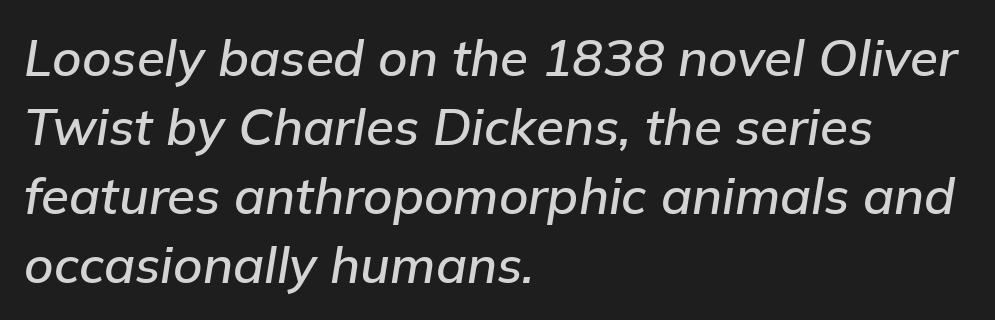
The image shows 51 px text type, italic (leaning right); set left-aligned, normal line spacing (1.35x), normal letter spacing, not underlined; low stroke contrast and a medium x-height.
